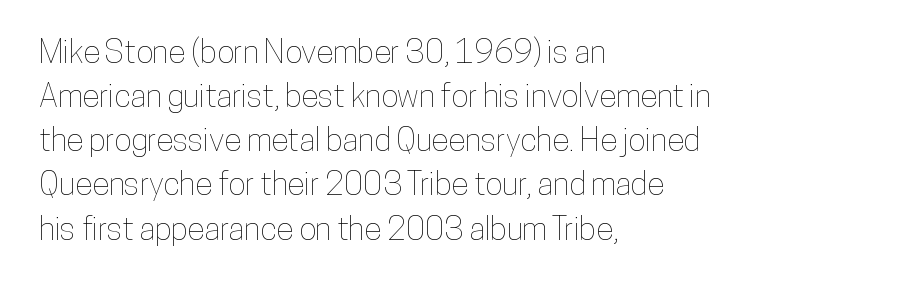
Q: Is the text italic (slanted)? A: No, it is upright.
Q: Is the text underlined? A: No.
Q: How is the paragraph aligned? A: Left-aligned.
Q: Is the spacing between letters normal or unusually wide? A: Normal.
Q: Is the spacing between lines tight, normal or loose? A: Normal.
Q: Width (condensed, normal, or wide)? A: Condensed.
Q: Stroke contrast? A: Low.
Q: x-height? A: Medium.
Q: Monospaced? A: No.
